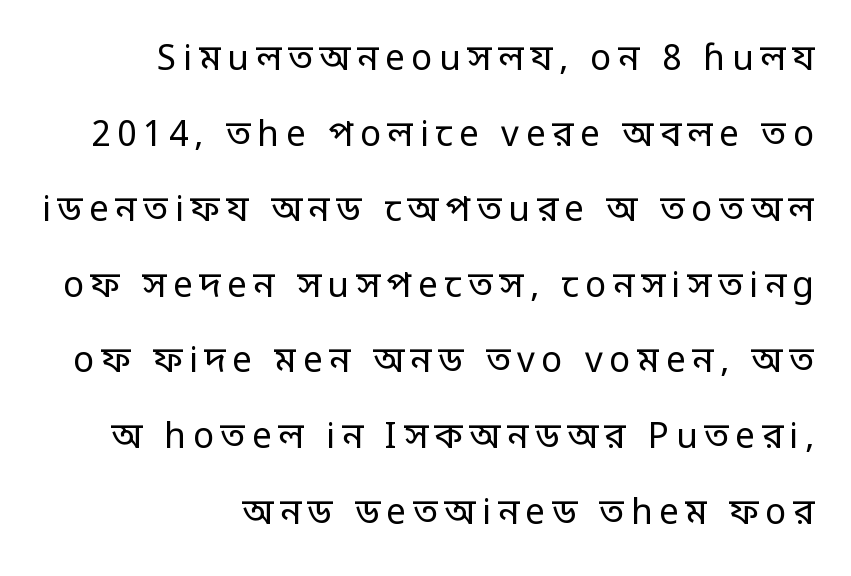
Q: Is the text bold? A: No.
Q: Is the text italic (slanted)? A: No, it is upright.
Q: Is the typeface a serif or a sans-serif typeface? A: Sans-serif.
Q: Is the text underlined? A: No.
Q: How is the paragraph aligned? A: Right-aligned.
Q: Is the spacing between lines tight, normal or loose? A: Loose.
Q: Width (condensed, normal, or wide)? A: Condensed.
Q: Stroke contrast? A: Low.
Q: Monospaced? A: No.
